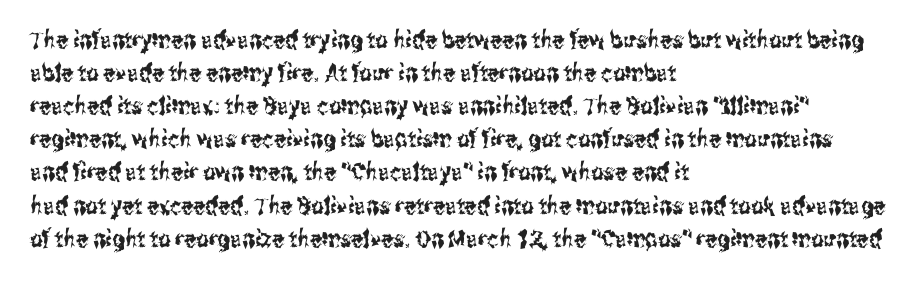
{"italic": "no", "underline": "no", "align": "left", "line_spacing": "normal", "line_spacing_ratio": 1.38, "letter_spacing": "normal", "letter_spacing_em": 0.0, "glyph_px": 24}
